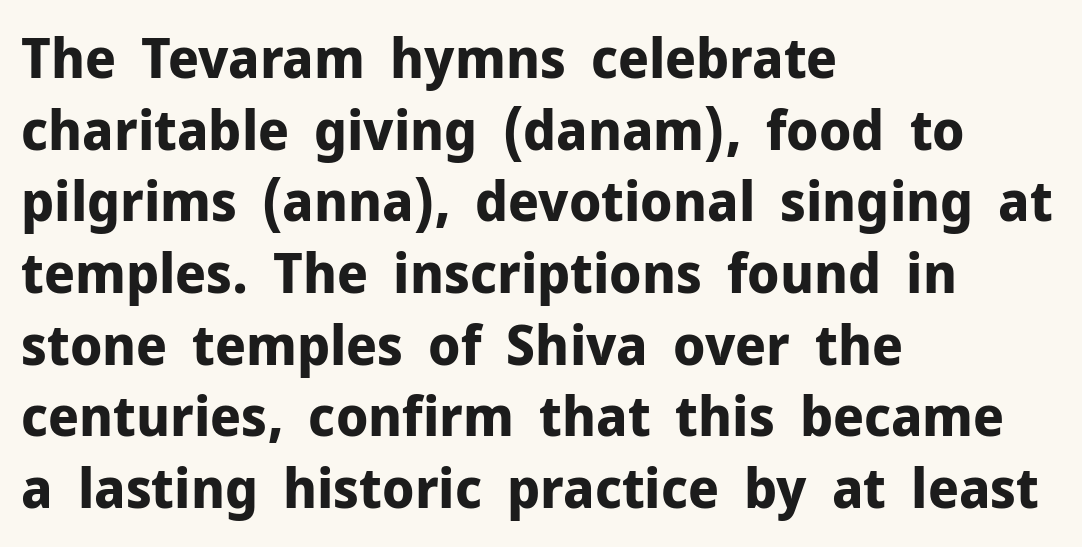
Q: Is the text bold? A: Yes.
Q: Is the text italic (slanted)? A: No, it is upright.
Q: Is the typeface a serif or a sans-serif typeface? A: Sans-serif.
Q: Is the text underlined? A: No.
Q: How is the paragraph aligned? A: Left-aligned.
Q: Is the spacing between letters normal or unusually wide? A: Normal.
Q: Is the spacing between lines tight, normal or loose? A: Normal.
Q: Width (condensed, normal, or wide)? A: Normal.
Q: Stroke contrast? A: Low.
Q: x-height? A: Medium.
Q: Monospaced? A: No.
